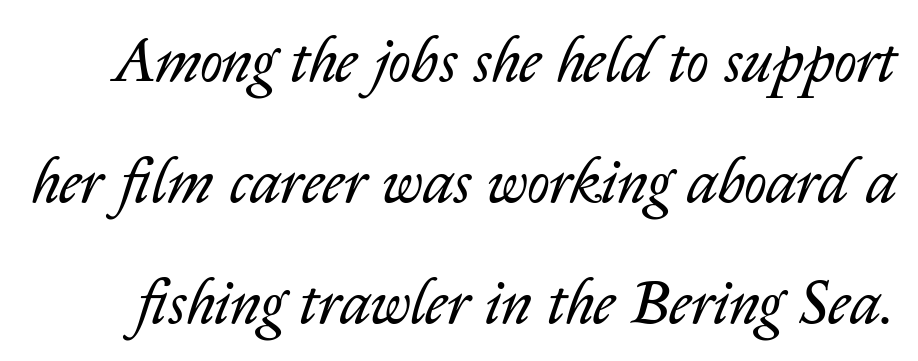
The image shows 62 px regular-weight type, italic (leaning right); set loose line spacing (1.95x), normal letter spacing, not underlined; low stroke contrast and a medium x-height.
